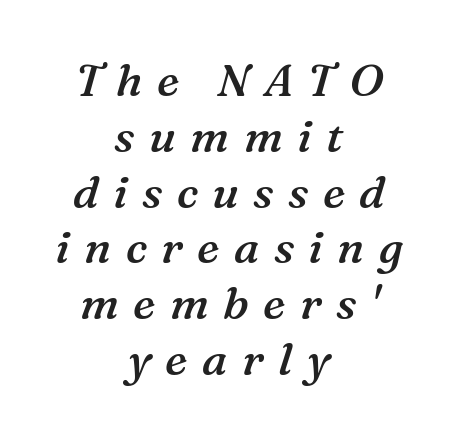
{"serif": "yes", "italic": "yes", "lean": "right", "slant_degrees": 16, "bold": "semi", "weight": "semibold", "width": "normal", "stroke_contrast": "medium", "x_height": "medium", "monospaced": "no", "underline": "no", "align": "center", "line_spacing_ratio": 1.24, "letter_spacing": "wide", "letter_spacing_em": 0.32, "glyph_px": 45}
